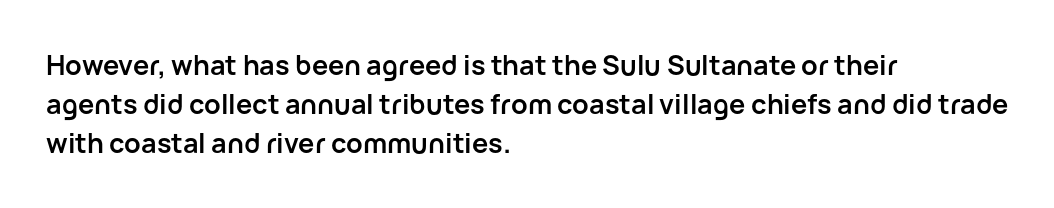
The image shows 27 px bold type, upright; set left-aligned, normal line spacing (1.44x), normal letter spacing, not underlined.
